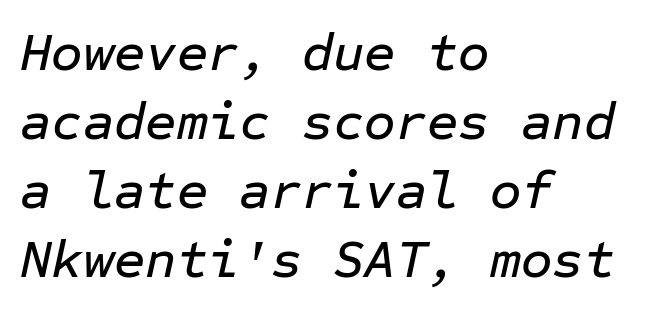
Line spacing here is normal. What stands out about the letter spacing? Nothing — it is the standard amount. The rendering uses typewriter-style spacing with identical character cells. Tall strokes in this sample are angled rather than plumb. Check the space under the baseline: it is left empty. The text block is weighted toward the left margin, trailing off unevenly rightward.
